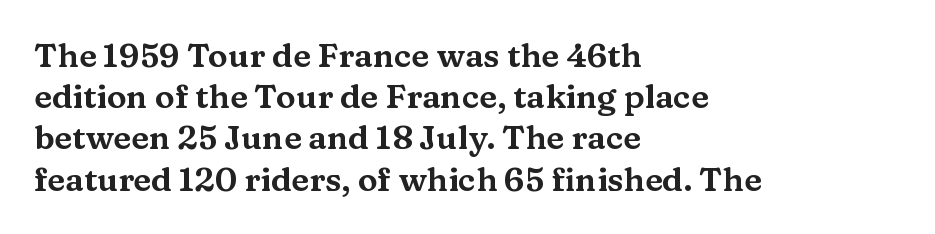
Q: Is the text italic (slanted)? A: No, it is upright.
Q: Is the typeface a serif or a sans-serif typeface? A: Serif.
Q: Is the text underlined? A: No.
Q: How is the paragraph aligned? A: Left-aligned.
Q: Is the spacing between letters normal or unusually wide? A: Normal.
Q: Is the spacing between lines tight, normal or loose? A: Normal.
Q: Width (condensed, normal, or wide)? A: Wide.
Q: Stroke contrast? A: Medium.
Q: x-height? A: Medium.
Q: Monospaced? A: No.
